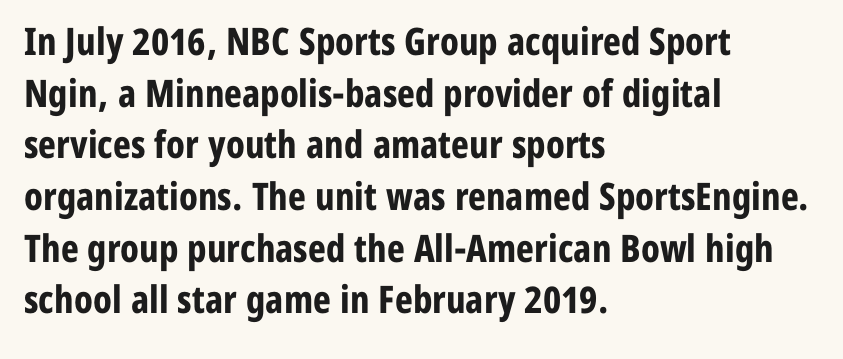
{"serif": "no", "italic": "no", "bold": "yes", "weight": "bold", "width": "condensed", "stroke_contrast": "low", "x_height": "medium", "monospaced": "no", "underline": "no", "align": "left", "line_spacing": "normal", "line_spacing_ratio": 1.36, "letter_spacing": "normal", "letter_spacing_em": 0.0, "glyph_px": 38}
